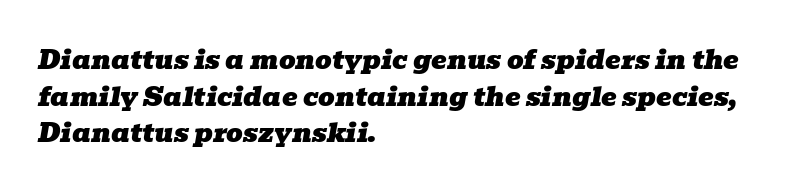
Characters follow at the spacing the type designer built in. The lettering tilts uniformly, giving the passage an italic look. Anything drawn beneath the words? Only blank space. The lines sit at an ordinary, default distance from one another. Where is the straight margin? On the left.
